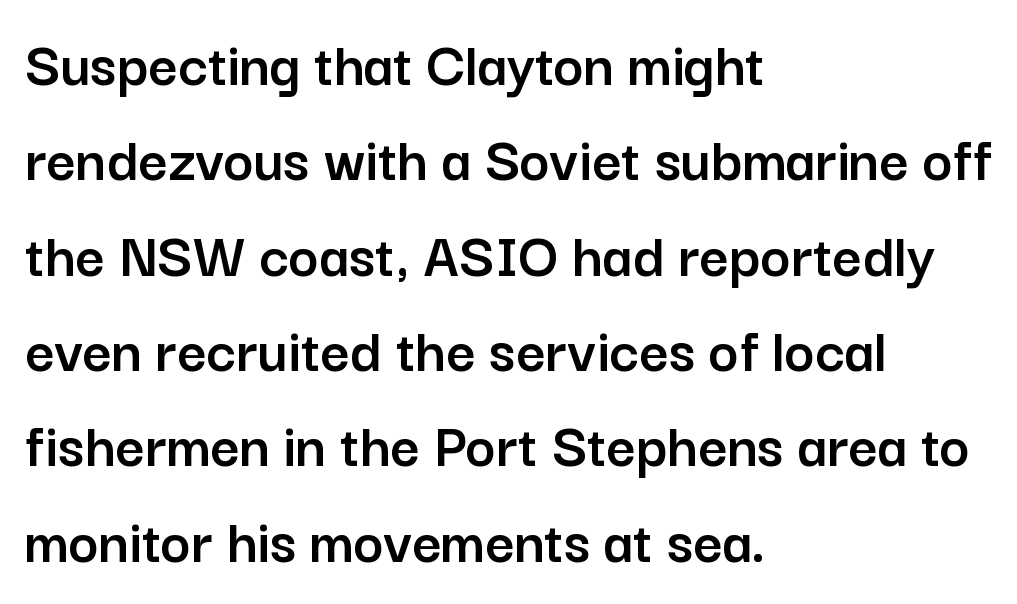
Compared with a centered layout, this one pins lines to the left instead. Compared with typical body copy, the letter spacing here is the same. The string is rendered with underlining switched off. If you drew a line through each stem, it would be perfectly vertical. Character widths vary here, with narrow letters taking less room than wide ones.
